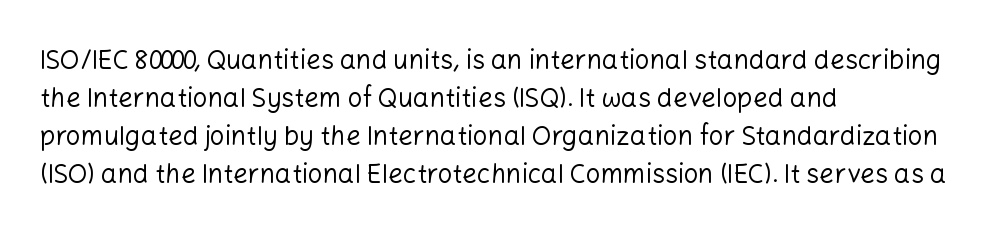
Visually the block forms a straight wall on the left and a jagged coastline on the right. Caption: standard tracking, unaltered. The type sits square on the baseline with zero lean. Weight: not bold — regular or lighter.
